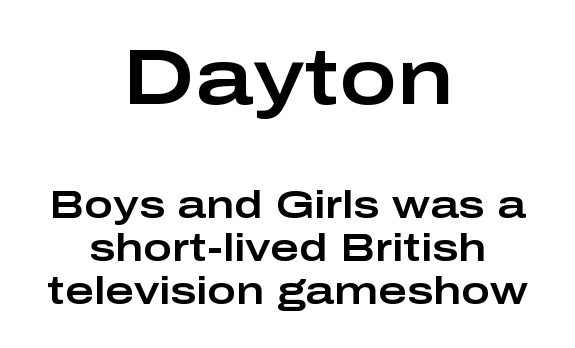
{"serif": "no", "italic": "no", "width": "wide", "stroke_contrast": "low", "x_height": "medium", "monospaced": "no", "underline": "no", "align": "center", "line_spacing": "tight", "line_spacing_ratio": 1.1, "letter_spacing": "normal", "letter_spacing_em": 0.0, "larger_block": "first", "size_ratio": 2.0, "glyph_px": 78}
